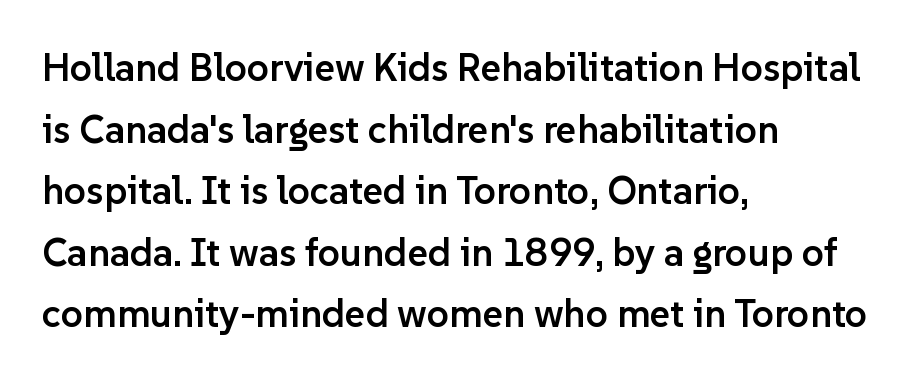
{"serif": "no", "italic": "no", "bold": "semi", "weight": "semibold", "width": "normal", "stroke_contrast": "low", "x_height": "medium", "monospaced": "no", "underline": "no", "align": "left", "line_spacing": "normal", "line_spacing_ratio": 1.58, "letter_spacing": "normal", "letter_spacing_em": 0.0, "glyph_px": 39}
